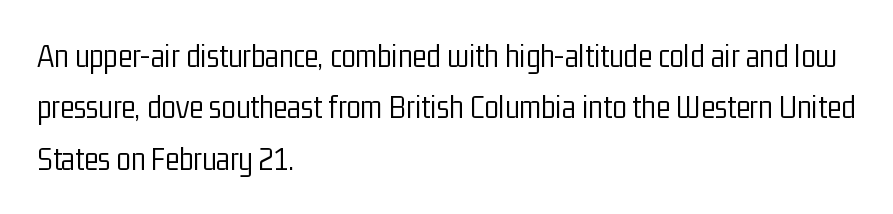
The image shows 33 px light, condensed sans-serif type, upright; set left-aligned, normal line spacing (1.56x), normal letter spacing, not underlined; low stroke contrast and a medium x-height.
